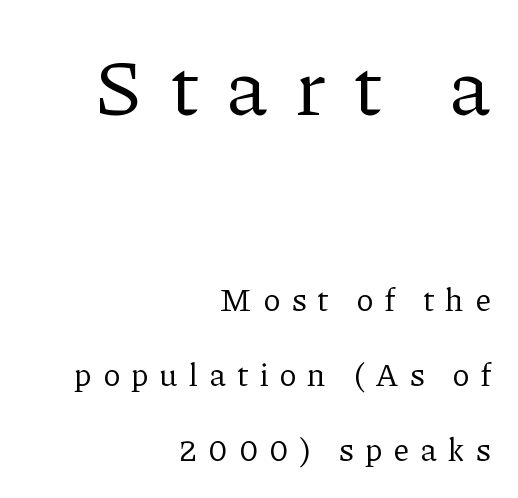
The image shows 79 px regular-weight serif type, upright; set right-aligned, loose line spacing (2.34x), unusually wide letter spacing (+0.34 em), not underlined; the first (top) block is 2.47x larger; low stroke contrast and a medium x-height.
